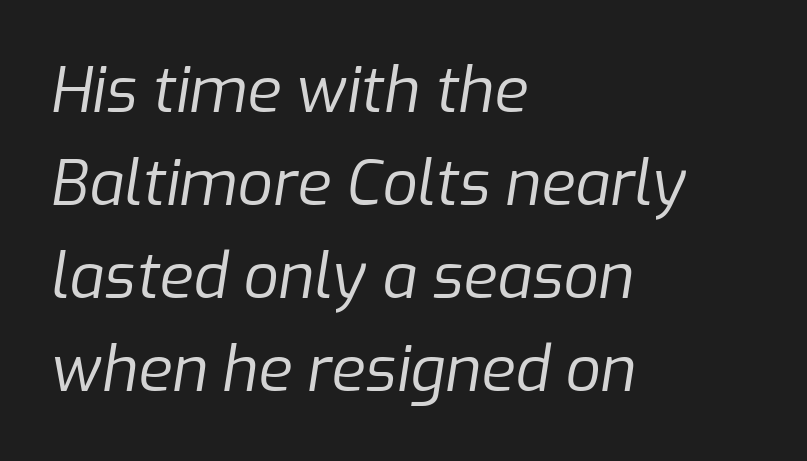
{"italic": "yes", "lean": "right", "slant_degrees": 9, "bold": "no", "weight": "regular", "width": "normal", "stroke_contrast": "low", "x_height": "medium", "monospaced": "no", "underline": "no", "align": "left", "line_spacing": "normal", "line_spacing_ratio": 1.5, "letter_spacing": "normal", "letter_spacing_em": 0.0, "glyph_px": 62}
